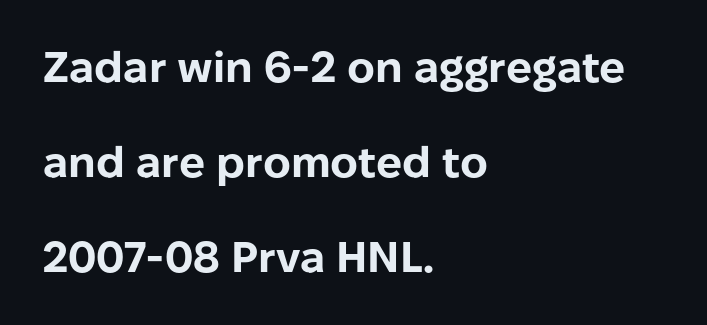
Q: Is the text bold? A: Yes.
Q: Is the text italic (slanted)? A: No, it is upright.
Q: Is the typeface a serif or a sans-serif typeface? A: Sans-serif.
Q: Is the text underlined? A: No.
Q: How is the paragraph aligned? A: Left-aligned.
Q: Is the spacing between letters normal or unusually wide? A: Normal.
Q: Is the spacing between lines tight, normal or loose? A: Loose.
Q: Width (condensed, normal, or wide)? A: Normal.
Q: Stroke contrast? A: Low.
Q: x-height? A: Medium.
Q: Monospaced? A: No.
